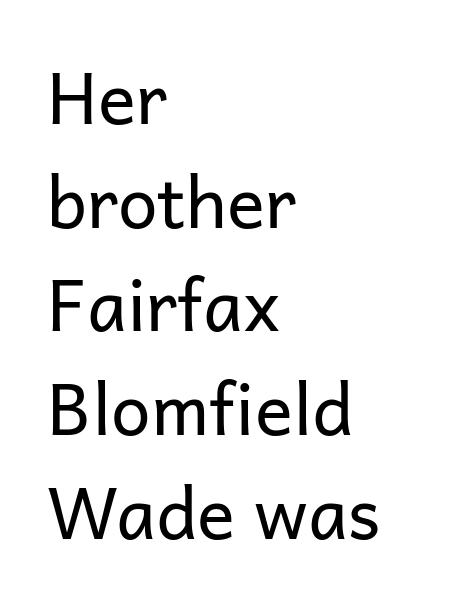
{"serif": "no", "italic": "no", "bold": "no", "weight": "regular", "width": "normal", "stroke_contrast": "low", "x_height": "medium", "monospaced": "no", "underline": "no", "align": "left", "line_spacing": "normal", "line_spacing_ratio": 1.46, "letter_spacing": "normal", "letter_spacing_em": 0.0, "glyph_px": 71}
